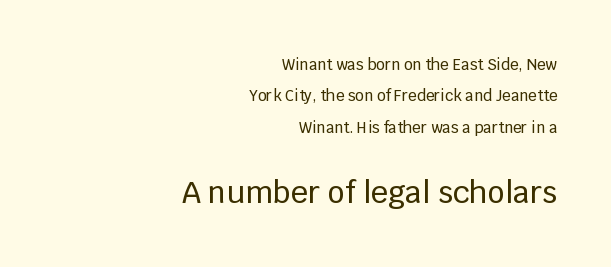
{"serif": "no", "italic": "no", "width": "normal", "stroke_contrast": "low", "x_height": "large", "monospaced": "no", "underline": "no", "align": "right", "line_spacing": "loose", "line_spacing_ratio": 2.1, "letter_spacing": "normal", "letter_spacing_em": 0.0, "larger_block": "second", "size_ratio": 2.0, "glyph_px": 30}
